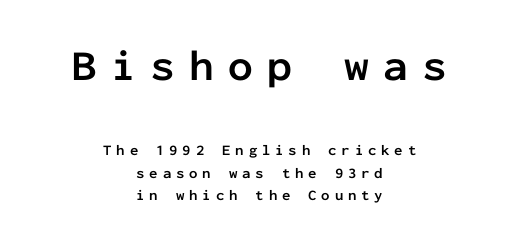
{"serif": "no", "italic": "no", "bold": "yes", "weight": "semibold", "width": "normal", "stroke_contrast": "low", "x_height": "medium", "monospaced": "yes", "underline": "no", "align": "center", "line_spacing": "normal", "line_spacing_ratio": 1.48, "letter_spacing": "wide", "letter_spacing_em": 0.32, "larger_block": "first", "size_ratio": 2.93, "glyph_px": 44}
